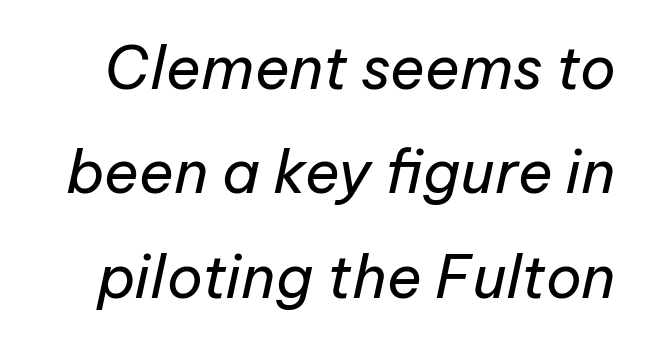
Q: Is the text bold? A: No.
Q: Is the text italic (slanted)? A: Yes, it leans right by about 12 degrees.
Q: Is the text underlined? A: No.
Q: Is the spacing between letters normal or unusually wide? A: Normal.
Q: Width (condensed, normal, or wide)? A: Normal.
Q: Stroke contrast? A: Low.
Q: x-height? A: Medium.
Q: Monospaced? A: No.
